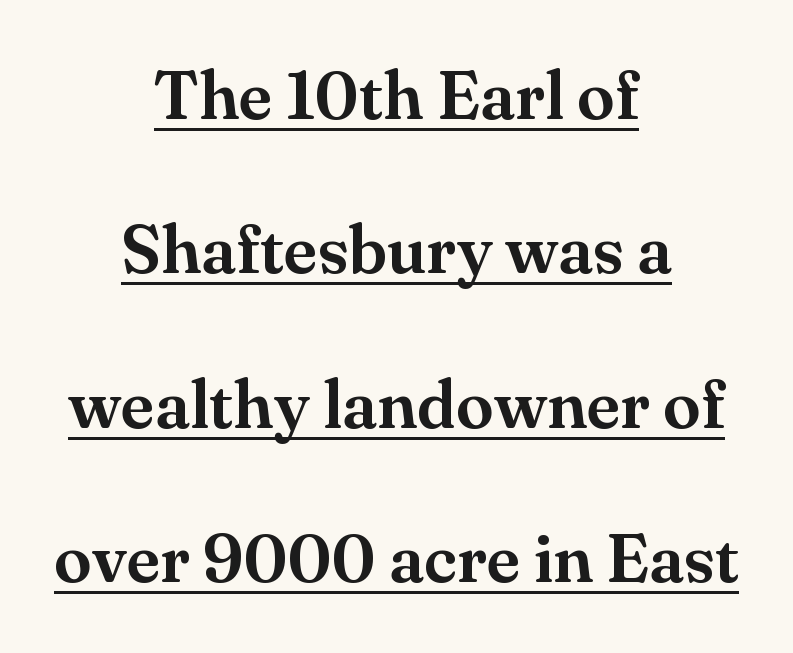
The image shows 68 px serif type, upright; set centered, loose line spacing (2.27x), normal letter spacing, underlined; medium stroke contrast and a small x-height.
